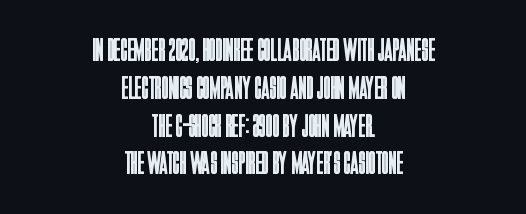
The image shows 32 px regular-weight, condensed sans-serif type, upright; set centered, line spacing 1.18x, normal letter spacing, not underlined; low stroke contrast and a large x-height.
